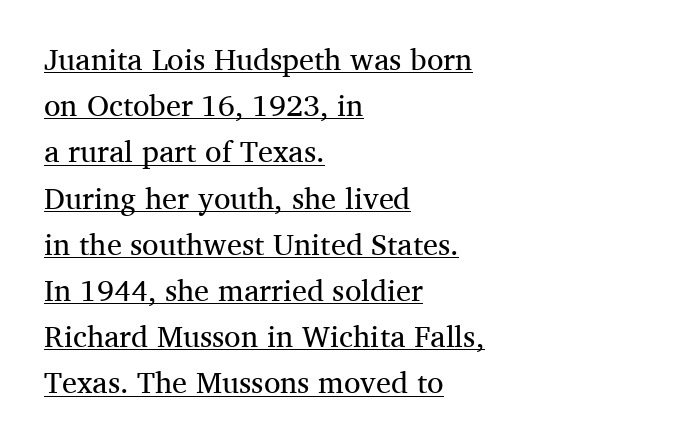
The typeface chosen for these lines features serifs. No extra tracking has been applied to these lines. In CSS terms this would be text-align: left. Posture: straight, roman, zero tilt. Students, observe the line beneath the letters — that is underlining. Each stroke keeps to a modest, everyday thickness or less.
